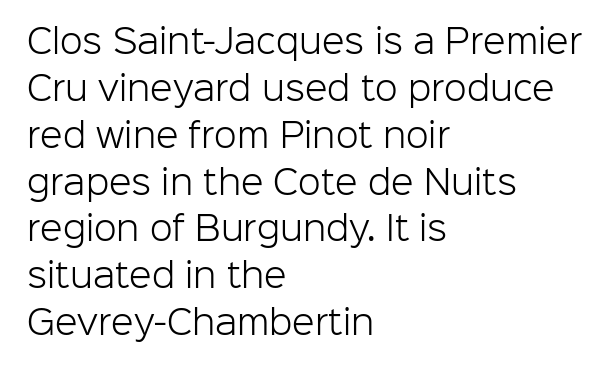
No extra ink here — the face is not bold. Font category for this specimen: sans-serif. Varying glyph widths throughout — classic text-font behaviour. The leading is moderate, giving the passage an even texture. Is the letter spacing exaggerated? No — it looks like the ordinary default.
